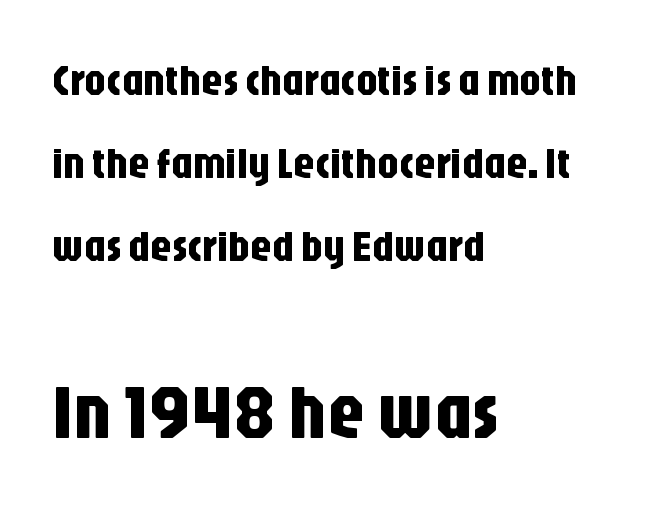
Q: Is the text italic (slanted)? A: No, it is upright.
Q: Is the typeface a serif or a sans-serif typeface? A: Sans-serif.
Q: Is the text underlined? A: No.
Q: How is the paragraph aligned? A: Left-aligned.
Q: Is the spacing between letters normal or unusually wide? A: Normal.
Q: Is the spacing between lines tight, normal or loose? A: Loose.
Q: Which block of text is set in a larger size, the first (top) or the second (bottom)? A: The second (bottom) one.
Q: Width (condensed, normal, or wide)? A: Condensed.
Q: Stroke contrast? A: Low.
Q: x-height? A: Large.
Q: Monospaced? A: No.
